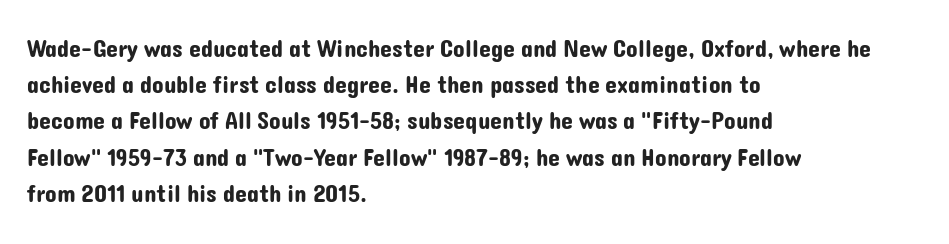
Q: Is the text italic (slanted)? A: No, it is upright.
Q: Is the text underlined? A: No.
Q: How is the paragraph aligned? A: Left-aligned.
Q: Is the spacing between letters normal or unusually wide? A: Normal.
Q: Is the spacing between lines tight, normal or loose? A: Normal.
